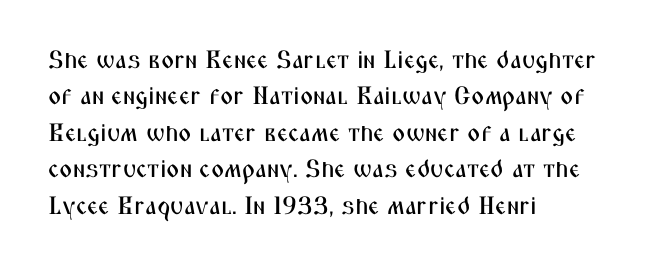
Plain, unruled lines of type. The type is set solid horizontally, with unmodified tracking. Tall strokes in this sample are plumb rather than angled. Regarding leading, the lines here are spaced in the standard way.
